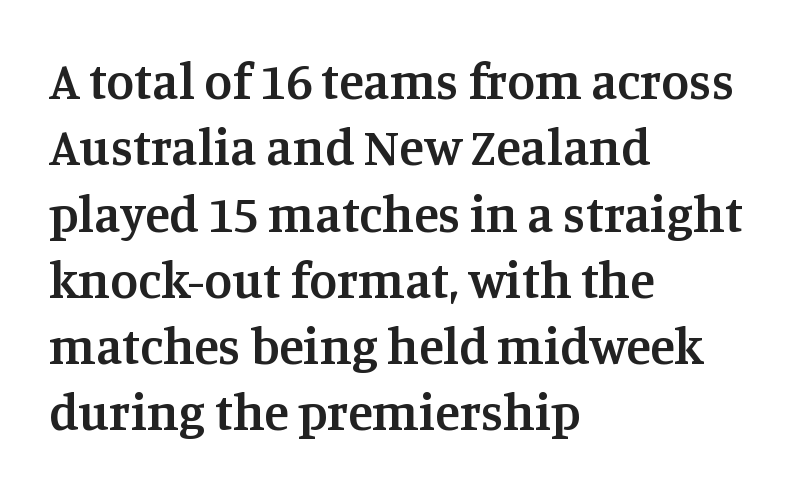
Q: Is the text bold? A: Semi-bold.
Q: Is the text italic (slanted)? A: No, it is upright.
Q: Is the typeface a serif or a sans-serif typeface? A: Serif.
Q: Is the text underlined? A: No.
Q: How is the paragraph aligned? A: Left-aligned.
Q: Is the spacing between letters normal or unusually wide? A: Normal.
Q: Is the spacing between lines tight, normal or loose? A: Normal.
Q: Width (condensed, normal, or wide)? A: Normal.
Q: Stroke contrast? A: Medium.
Q: x-height? A: Large.
Q: Monospaced? A: No.
